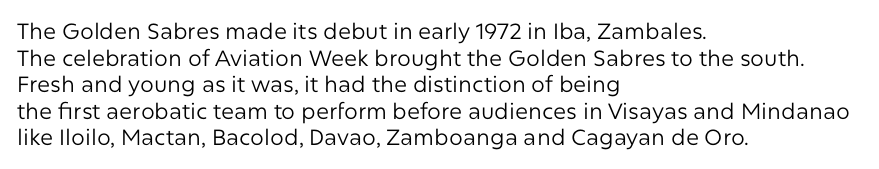
Q: Is the text bold? A: No.
Q: Is the text italic (slanted)? A: No, it is upright.
Q: Is the text underlined? A: No.
Q: How is the paragraph aligned? A: Left-aligned.
Q: Is the spacing between letters normal or unusually wide? A: Normal.
